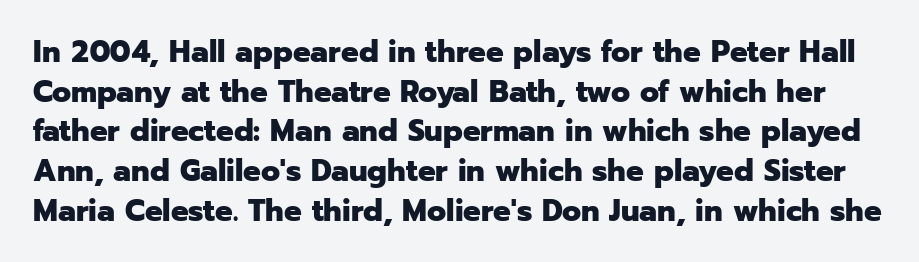
Thick stems and heavy bowls — unmistakably bold. Vertical strokes here are truly vertical. The face used here is proportionally spaced, like ordinary book or web type. The horizontal fit of the characters is conventional and even. Letters rest on an invisible, unmarked baseline. Examine the stroke ends and you'll find no serifs.
